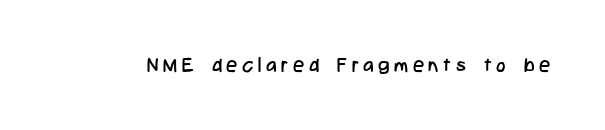
{"italic": "no", "bold": "no", "underline": "no", "letter_spacing": "wide", "letter_spacing_em": 0.23, "glyph_px": 20}
